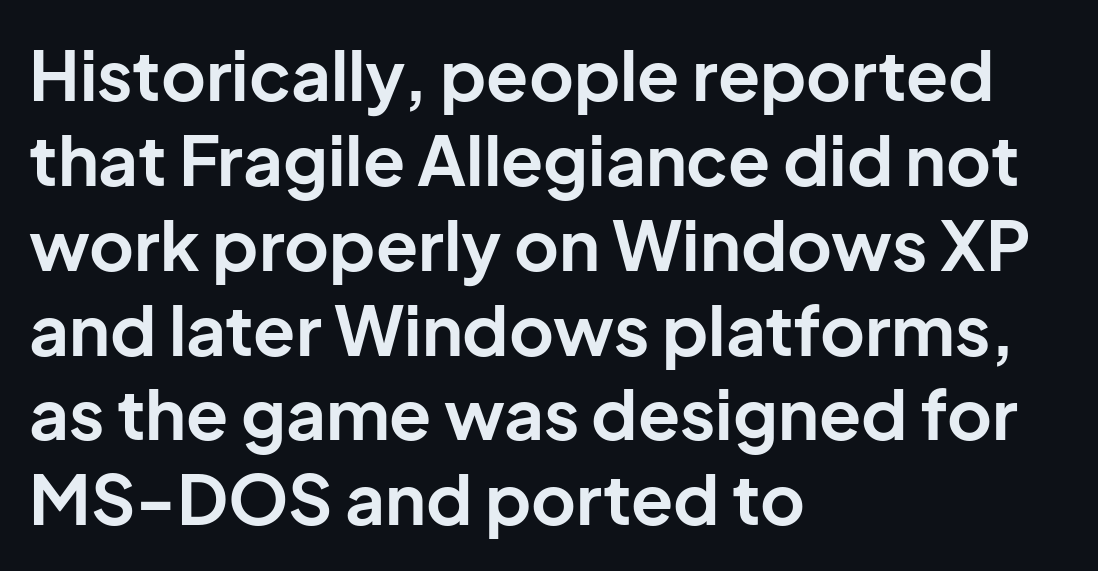
Q: Is the text bold? A: Yes.
Q: Is the text italic (slanted)? A: No, it is upright.
Q: Is the typeface a serif or a sans-serif typeface? A: Sans-serif.
Q: Is the text underlined? A: No.
Q: How is the paragraph aligned? A: Left-aligned.
Q: Is the spacing between letters normal or unusually wide? A: Normal.
Q: Width (condensed, normal, or wide)? A: Normal.
Q: Stroke contrast? A: Low.
Q: x-height? A: Medium.
Q: Monospaced? A: No.
